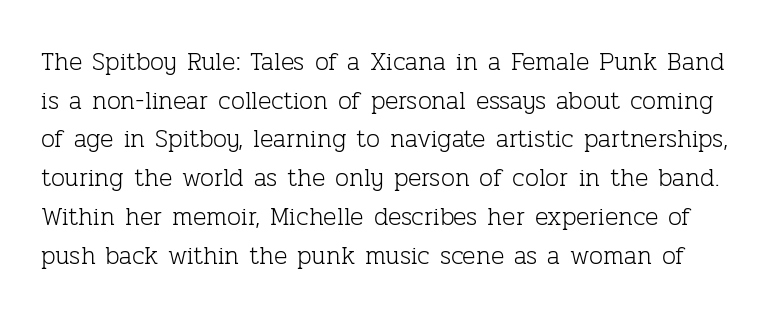
Q: Is the text bold? A: No.
Q: Is the text italic (slanted)? A: No, it is upright.
Q: Is the text underlined? A: No.
Q: Is the spacing between letters normal or unusually wide? A: Normal.
Q: Is the spacing between lines tight, normal or loose? A: Normal.
